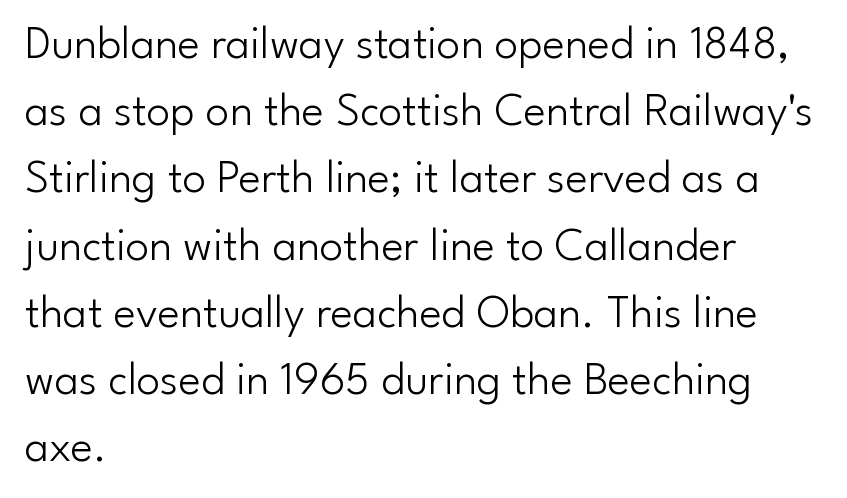
{"serif": "no", "italic": "no", "bold": "no", "weight": "light", "width": "normal", "stroke_contrast": "low", "x_height": "small", "monospaced": "no", "underline": "no", "align": "left", "line_spacing": "normal", "line_spacing_ratio": 1.43, "letter_spacing": "normal", "letter_spacing_em": 0.0, "glyph_px": 47}
